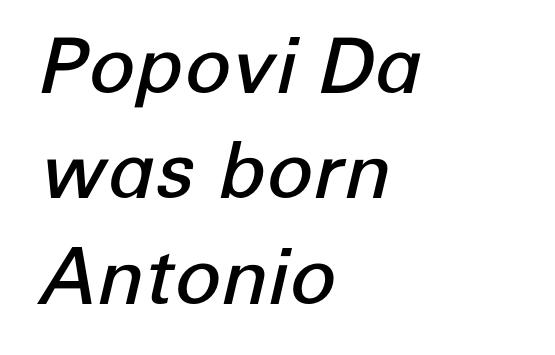
The image shows 77 px semibold type, italic (leaning right); set left-aligned, normal line spacing (1.37x), normal letter spacing, not underlined; low stroke contrast and a medium x-height.
